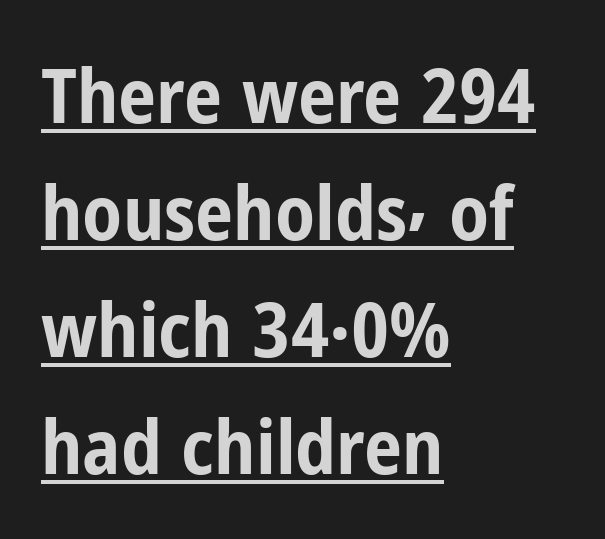
Q: Is the text bold? A: Yes.
Q: Is the text italic (slanted)? A: No, it is upright.
Q: Is the typeface a serif or a sans-serif typeface? A: Sans-serif.
Q: Is the text underlined? A: Yes.
Q: How is the paragraph aligned? A: Left-aligned.
Q: Is the spacing between letters normal or unusually wide? A: Normal.
Q: Is the spacing between lines tight, normal or loose? A: Normal.
Q: Width (condensed, normal, or wide)? A: Condensed.
Q: Stroke contrast? A: Low.
Q: x-height? A: Medium.
Q: Monospaced? A: No.
